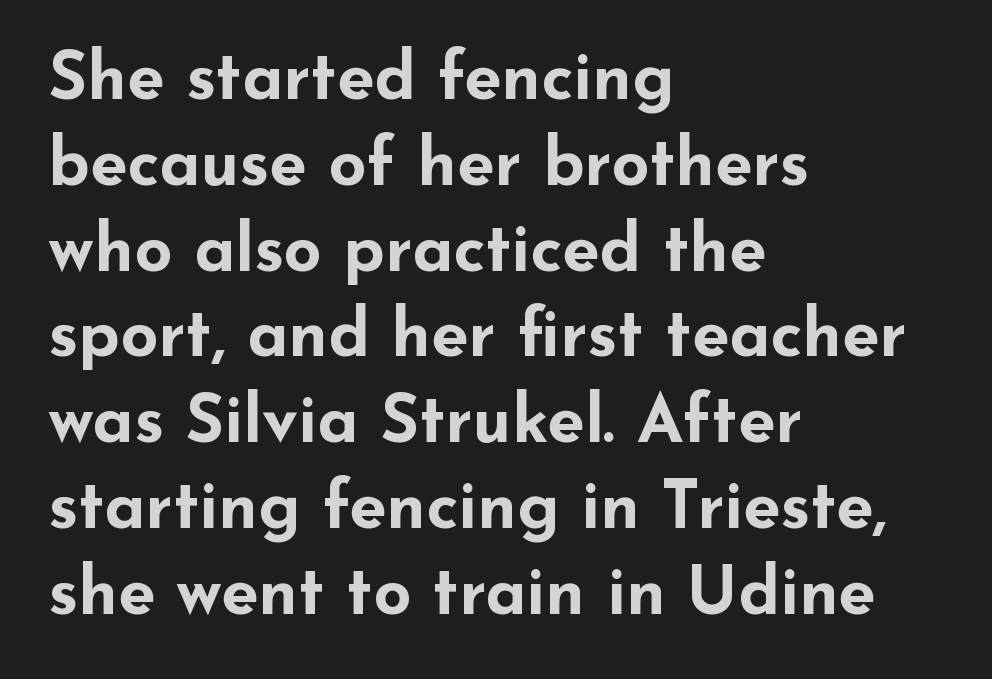
The image shows 67 px bold, wide sans-serif type, upright; set left-aligned, normal line spacing (1.28x), normal letter spacing, not underlined; low stroke contrast and a small x-height.
